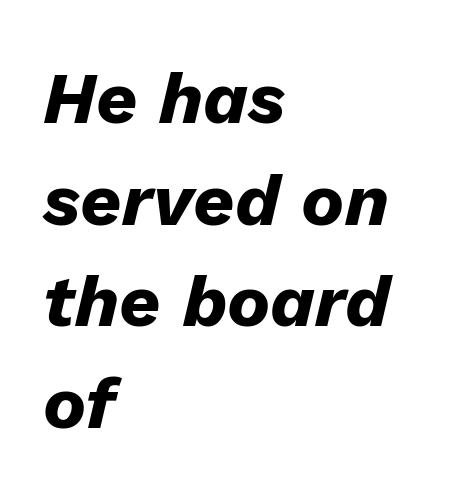
Q: Is the text bold? A: Yes.
Q: Is the text italic (slanted)? A: Yes, it leans right by about 13 degrees.
Q: Is the text underlined? A: No.
Q: How is the paragraph aligned? A: Left-aligned.
Q: Is the spacing between letters normal or unusually wide? A: Normal.
Q: Is the spacing between lines tight, normal or loose? A: Normal.
Q: Width (condensed, normal, or wide)? A: Normal.
Q: Stroke contrast? A: Low.
Q: x-height? A: Medium.
Q: Monospaced? A: No.
